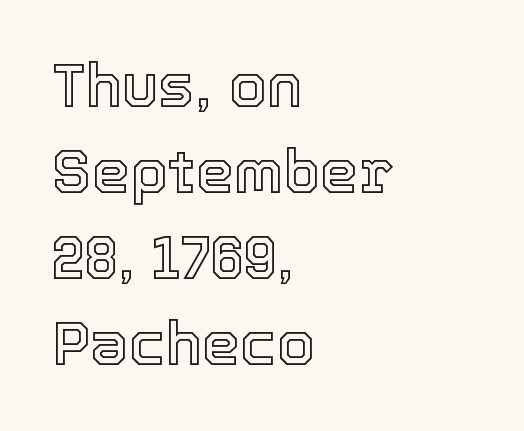
{"italic": "no", "width": "normal", "x_height": "medium", "monospaced": "no", "underline": "no", "align": "left", "line_spacing": "normal", "line_spacing_ratio": 1.41, "letter_spacing": "normal", "letter_spacing_em": 0.0, "glyph_px": 61}
